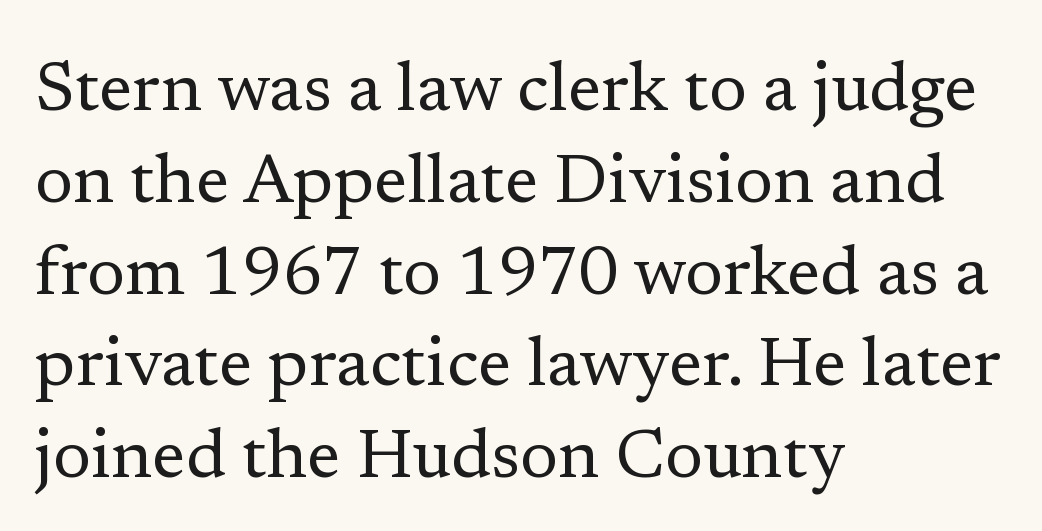
The specimen omits any rule beneath the text block's lines. These lines were composed using upright roman letters. The strokes carry an ordinary text weight at most. Does the type have serifs? Yes, each stem ends in a small foot.
